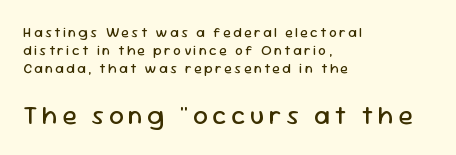
{"italic": "no", "bold": "no", "underline": "no", "align": "left", "line_spacing": "normal", "line_spacing_ratio": 1.28, "larger_block": "second", "size_ratio": 1.86, "glyph_px": 26}
